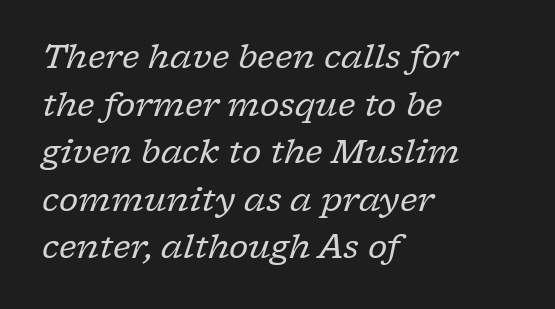
In CSS terms this would be text-align: left. This sample uses a serif face. Reading down the column, the eye jumps a familiar distance to each next line. The weight would be labelled regular, book, light, or lighter still. Is this a fixed-width face? No — the glyphs have proportional, varying widths. A typesetter would mark this as italic.
